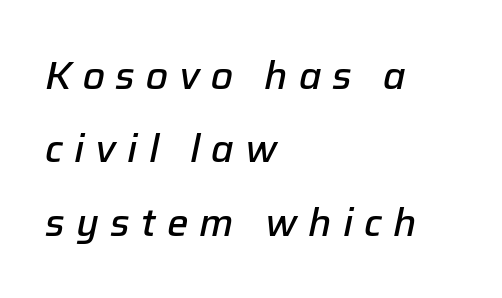
Q: Is the text bold? A: Semi-bold.
Q: Is the text italic (slanted)? A: Yes, it leans right by about 12 degrees.
Q: Is the text underlined? A: No.
Q: How is the paragraph aligned? A: Left-aligned.
Q: Is the spacing between letters normal or unusually wide? A: Unusually wide.
Q: Is the spacing between lines tight, normal or loose? A: Loose.
Q: Width (condensed, normal, or wide)? A: Normal.
Q: Stroke contrast? A: Low.
Q: x-height? A: Medium.
Q: Monospaced? A: No.
